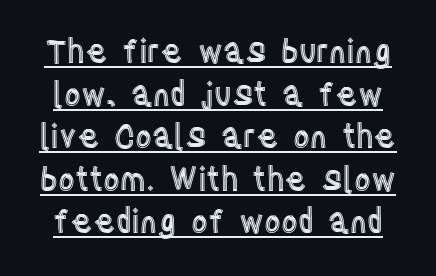
{"italic": "no", "width": "condensed", "x_height": "large", "monospaced": "no", "underline": "yes", "line_spacing": "normal", "line_spacing_ratio": 1.33, "letter_spacing": "normal", "letter_spacing_em": 0.0, "glyph_px": 32}
